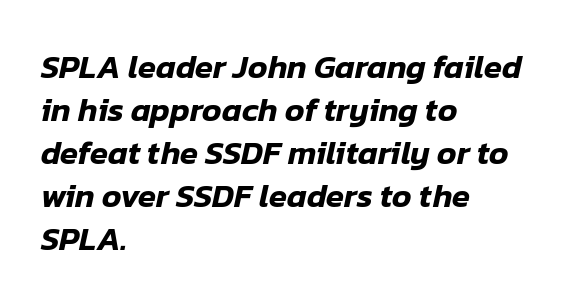
{"italic": "yes", "lean": "right", "slant_degrees": 12, "width": "normal", "stroke_contrast": "low", "x_height": "medium", "monospaced": "no", "underline": "no", "align": "left", "line_spacing": "normal", "line_spacing_ratio": 1.3, "letter_spacing": "normal", "letter_spacing_em": 0.0, "glyph_px": 33}
